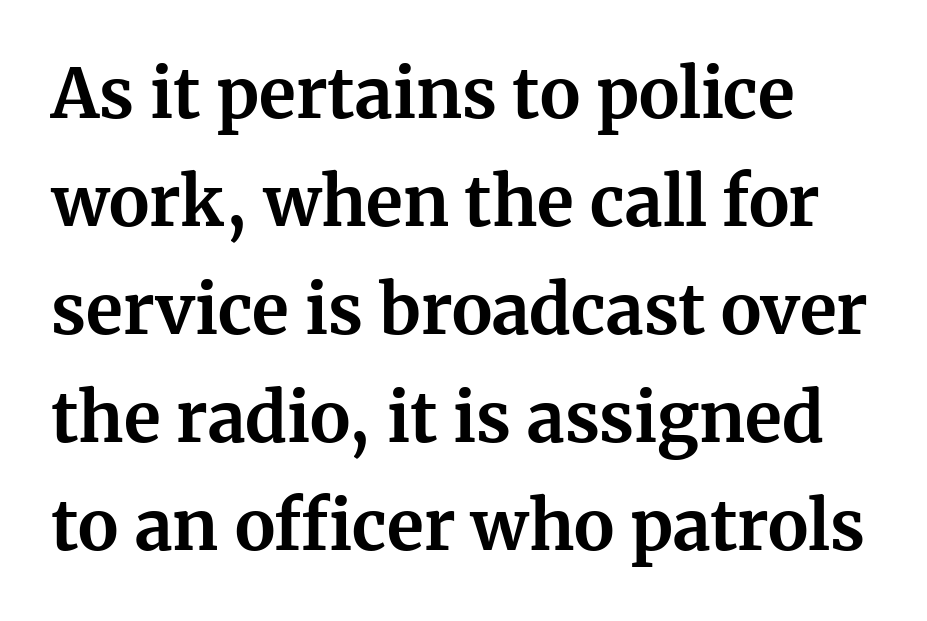
The image shows 68 px bold serif type, upright; set normal line spacing (1.59x), normal letter spacing, not underlined; medium stroke contrast and a medium x-height.
